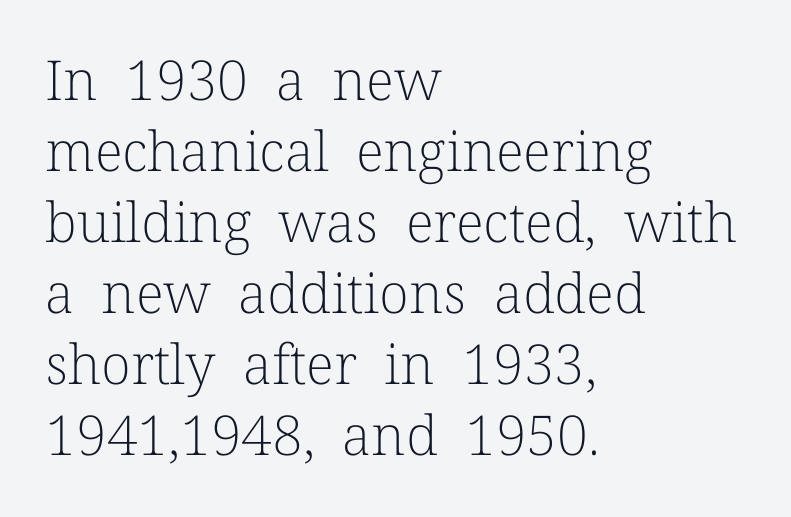
{"serif": "yes", "italic": "no", "bold": "no", "weight": "light", "width": "normal", "stroke_contrast": "low", "x_height": "medium", "monospaced": "no", "underline": "no", "align": "left", "line_spacing": "normal", "line_spacing_ratio": 1.29, "letter_spacing": "normal", "letter_spacing_em": 0.0, "glyph_px": 55}
